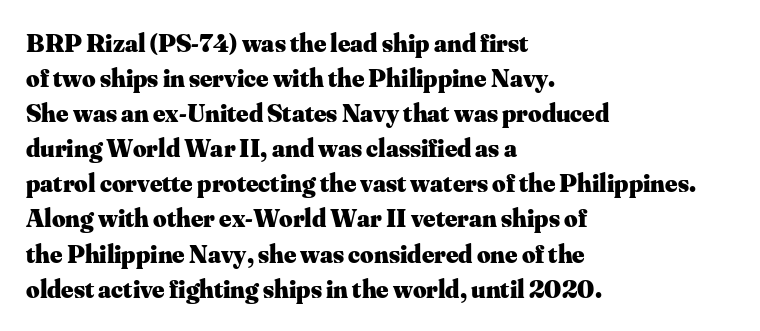
Spacing between characters is what you'd get straight out of the box. If you drew a line through each stem, it would be perfectly vertical. Which margin do the lines hug? The left one — the right edge is uneven. Leading: standard. Is the type bold? Yes — the strokes are clearly thick and heavy.
